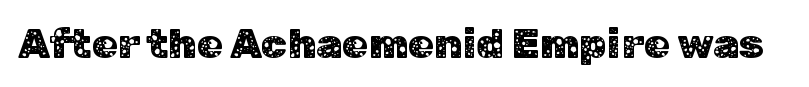
The image shows 42 px sans-serif type, upright; set normal letter spacing, not underlined; low stroke contrast and a medium x-height.
